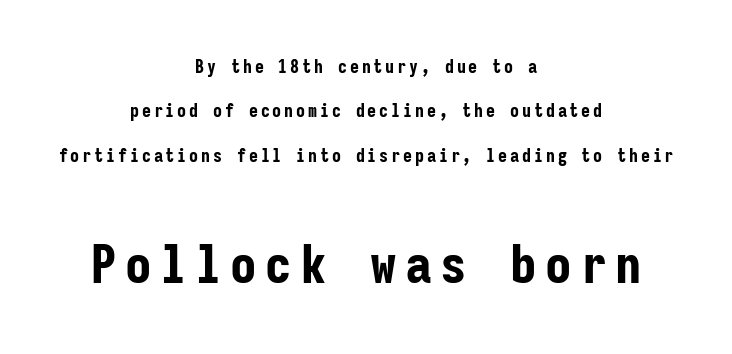
{"serif": "no", "italic": "no", "bold": "yes", "weight": "bold", "width": "condensed", "stroke_contrast": "low", "x_height": "medium", "monospaced": "yes", "underline": "no", "align": "center", "line_spacing": "loose", "line_spacing_ratio": 2.47, "larger_block": "second", "size_ratio": 2.94, "glyph_px": 53}
